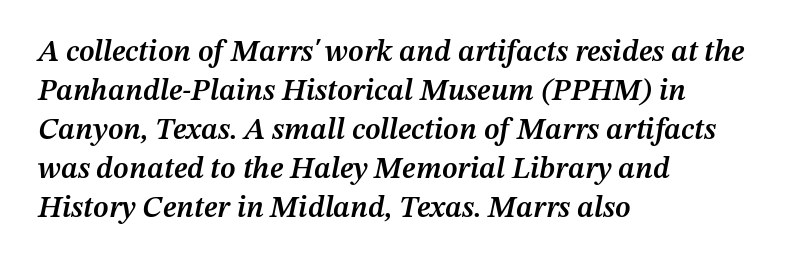
{"italic": "yes", "lean": "right", "slant_degrees": 12, "bold": "semi", "weight": "semibold", "width": "normal", "stroke_contrast": "medium", "x_height": "medium", "monospaced": "no", "underline": "no", "align": "left", "line_spacing": "normal", "line_spacing_ratio": 1.3, "letter_spacing": "normal", "letter_spacing_em": 0.0, "glyph_px": 30}
